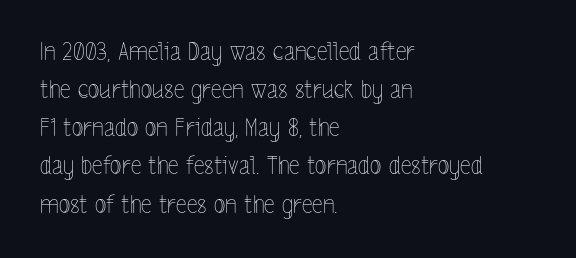
Is there much room between lines? A standard amount, neither cramped nor airy. A roman cut, with each character standing at attention. How are the letters spaced? Ordinarily, with no added tracking. This rendering features lettering with no underline. The paragraph shown leans on its left margin. The weight tops out at a normal text grade.
